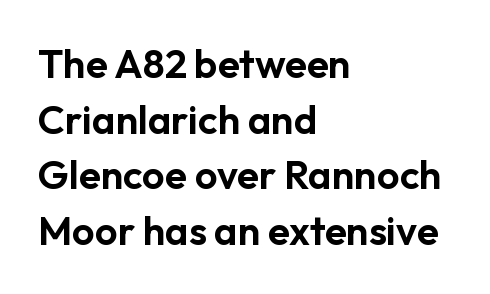
The image shows 40 px sans-serif type, upright; set left-aligned, normal line spacing (1.39x), normal letter spacing, not underlined; low stroke contrast and a medium x-height.
